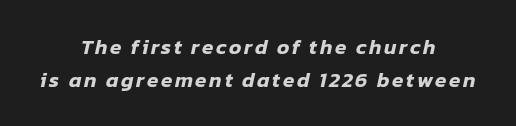
Q: Is the text italic (slanted)? A: Yes, it leans right by about 12 degrees.
Q: Is the text underlined? A: No.
Q: How is the paragraph aligned? A: Centered.
Q: Is the spacing between lines tight, normal or loose? A: Normal.
